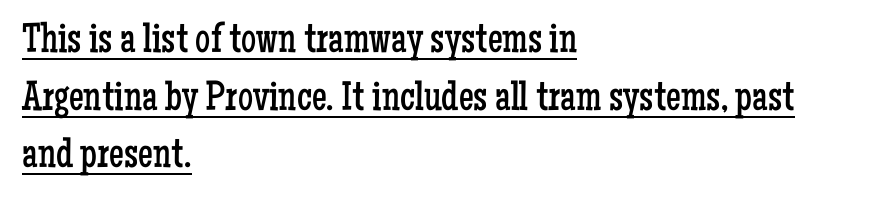
{"serif": "yes", "italic": "no", "bold": "no", "weight": "regular", "width": "condensed", "stroke_contrast": "low", "x_height": "medium", "monospaced": "no", "underline": "yes", "align": "left", "line_spacing": "normal", "line_spacing_ratio": 1.37, "letter_spacing": "normal", "letter_spacing_em": 0.0, "glyph_px": 42}
